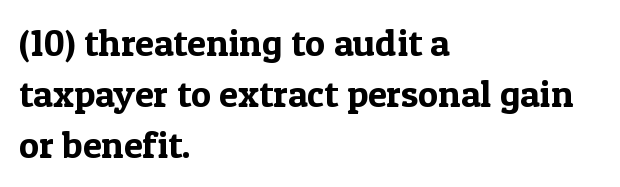
The passage shown is typed in a proportional face where columns would drift. Serifs: yes, visible at the terminals of the letterforms. Each new line begins a customary step beneath the previous one. Look at the tracking — it's just the regular setting, nothing added. Reading down the block, your eye returns to a fixed left position each line.
